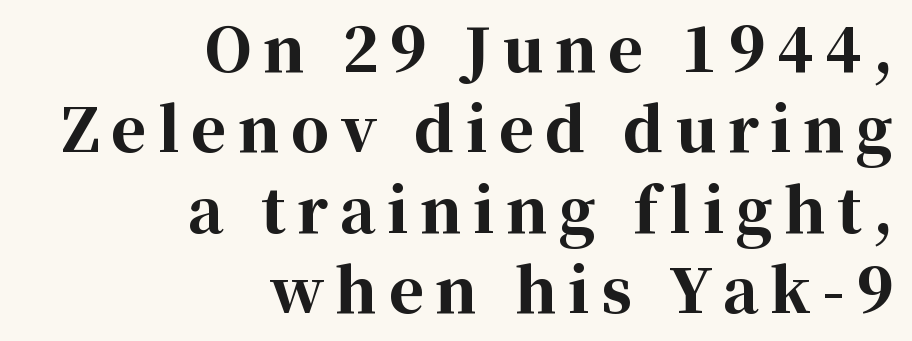
{"serif": "yes", "italic": "no", "bold": "yes", "weight": "bold", "width": "normal", "stroke_contrast": "high", "x_height": "medium", "monospaced": "no", "underline": "no", "align": "right", "line_spacing": "normal", "line_spacing_ratio": 1.34, "glyph_px": 60}
